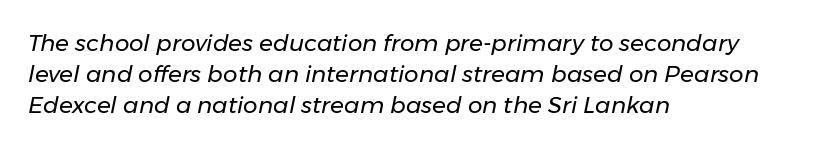
Q: Is the text bold? A: No.
Q: Is the text italic (slanted)? A: Yes, it leans right by about 11 degrees.
Q: Is the text underlined? A: No.
Q: How is the paragraph aligned? A: Left-aligned.
Q: Is the spacing between letters normal or unusually wide? A: Normal.
Q: Is the spacing between lines tight, normal or loose? A: Normal.
